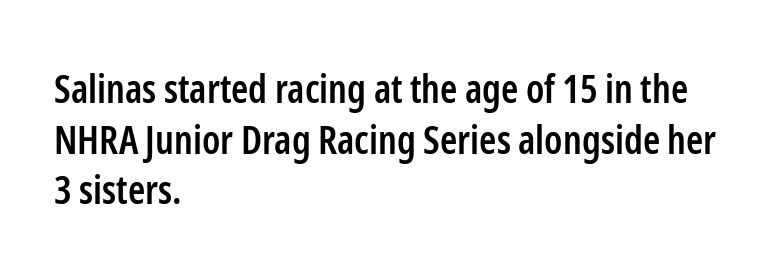
The image shows 39 px semibold, condensed sans-serif type, upright; set left-aligned, normal line spacing (1.3x), normal letter spacing, not underlined; low stroke contrast and a medium x-height.
